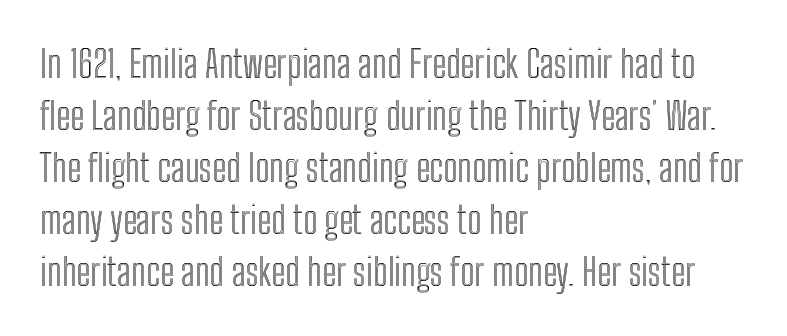
Q: Is the text italic (slanted)? A: No, it is upright.
Q: Is the text underlined? A: No.
Q: How is the paragraph aligned? A: Left-aligned.
Q: Is the spacing between letters normal or unusually wide? A: Normal.
Q: Is the spacing between lines tight, normal or loose? A: Normal.
Q: Width (condensed, normal, or wide)? A: Condensed.
Q: x-height? A: Medium.
Q: Monospaced? A: No.
